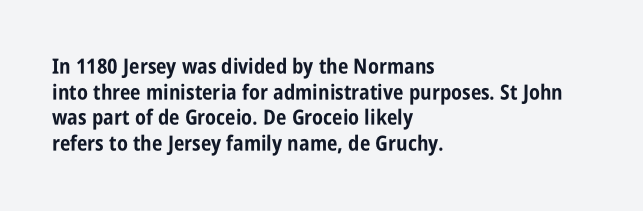
Is there any slant? The stems are plumb. The zone under the glyphs is completely vacant. Caption: bold face, heavy strokes. Each word holds together tightly as a unit, with standard inter-letter gaps. Does the copy run flush right? No — it runs flush left.
